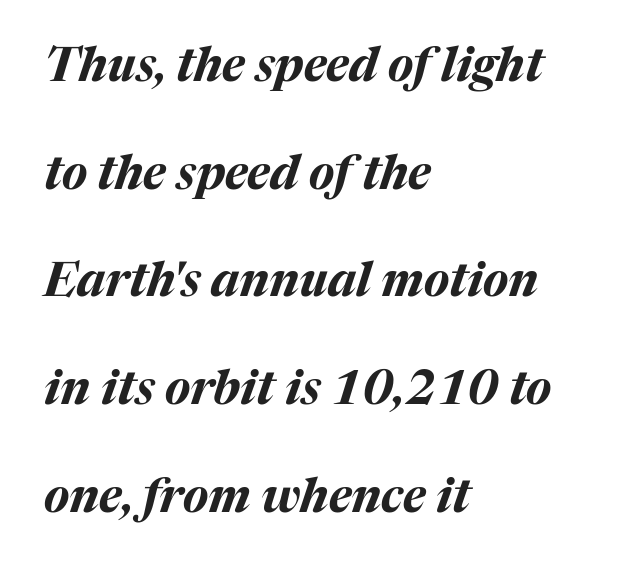
The image shows 47 px bold type, italic (leaning right); set left-aligned, loose line spacing (2.29x), normal letter spacing, not underlined; medium stroke contrast and a medium x-height.
